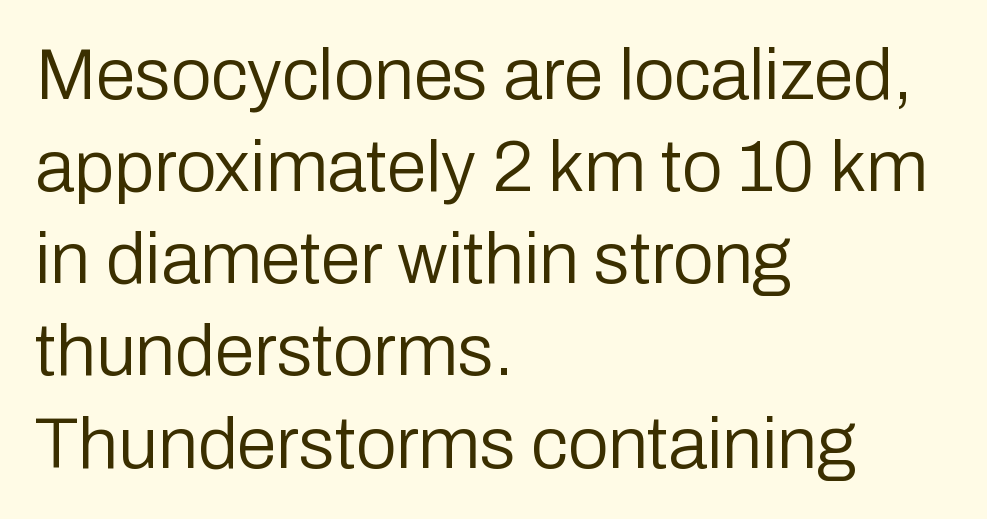
Q: Is the text bold? A: No.
Q: Is the text italic (slanted)? A: No, it is upright.
Q: Is the typeface a serif or a sans-serif typeface? A: Sans-serif.
Q: Is the text underlined? A: No.
Q: How is the paragraph aligned? A: Left-aligned.
Q: Is the spacing between letters normal or unusually wide? A: Normal.
Q: Is the spacing between lines tight, normal or loose? A: Normal.
Q: Width (condensed, normal, or wide)? A: Normal.
Q: Stroke contrast? A: Low.
Q: x-height? A: Medium.
Q: Monospaced? A: No.
